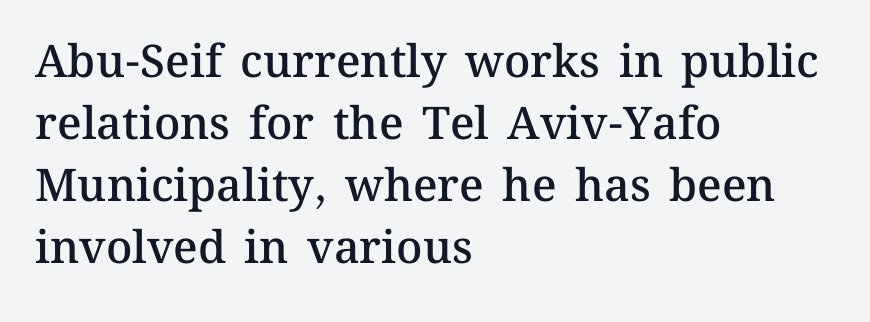
The image shows 45 px semibold type, upright; set left-aligned, normal line spacing (1.38x), normal letter spacing, not underlined; medium stroke contrast and a medium x-height.
